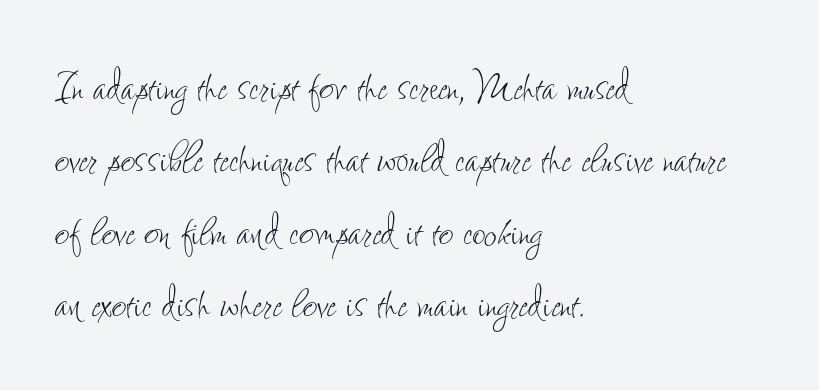
The image shows 51 px thin, condensed type; set left-aligned, normal line spacing (1.42x), normal letter spacing, not underlined; low stroke contrast and a small x-height.
